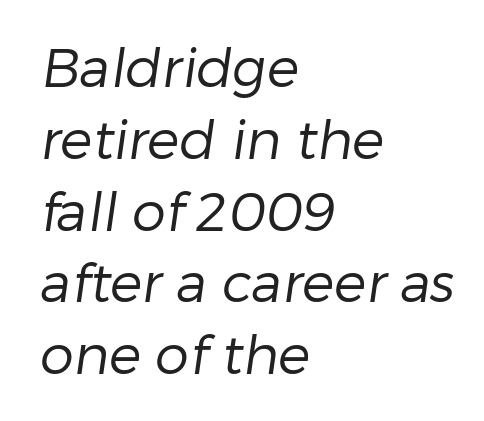
Q: Is the text bold? A: No.
Q: Is the typeface a serif or a sans-serif typeface? A: Sans-serif.
Q: Is the text underlined? A: No.
Q: How is the paragraph aligned? A: Left-aligned.
Q: Is the spacing between letters normal or unusually wide? A: Normal.
Q: Is the spacing between lines tight, normal or loose? A: Normal.
Q: Width (condensed, normal, or wide)? A: Normal.
Q: Stroke contrast? A: Low.
Q: x-height? A: Medium.
Q: Monospaced? A: No.
